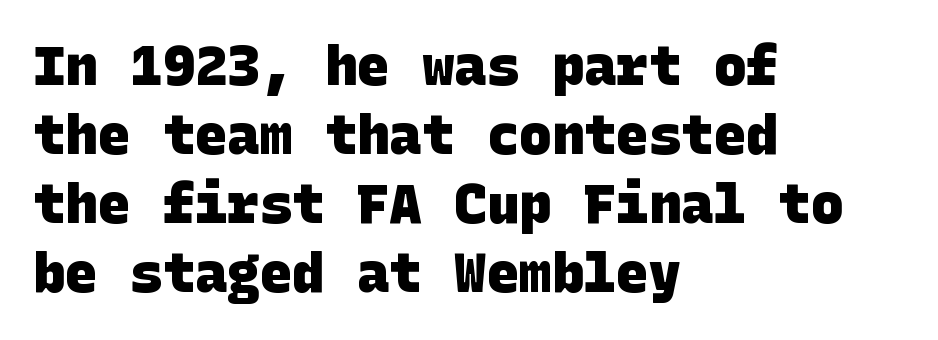
The image shows 54 px heavy sans-serif type; set left-aligned, normal line spacing (1.28x), normal letter spacing, not underlined; low stroke contrast and a large x-height.
